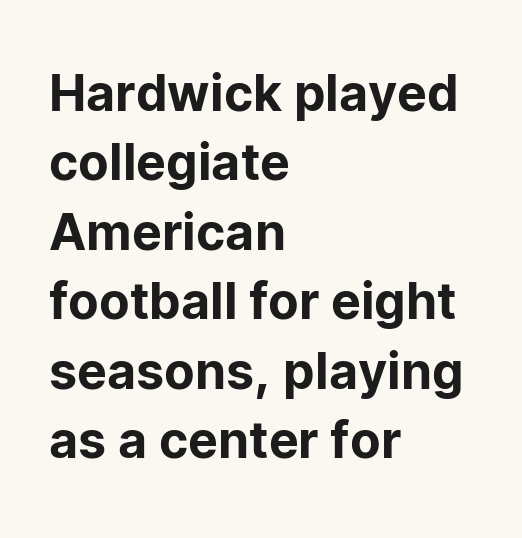
The image shows 50 px sans-serif type, upright; set left-aligned, normal line spacing (1.39x), normal letter spacing, not underlined; low stroke contrast and a medium x-height.
